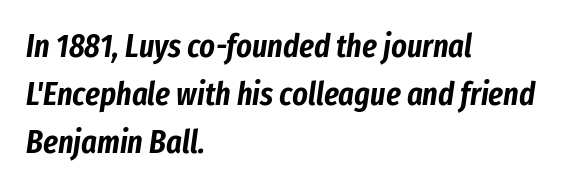
Here the designer chose a conventional face with non-uniform glyph widths. Does the leading feel generous? No, just average. When letters slant like this, we call the style italic. Check under the words: just untouched page. The rendering keeps characters at their native spacing.
